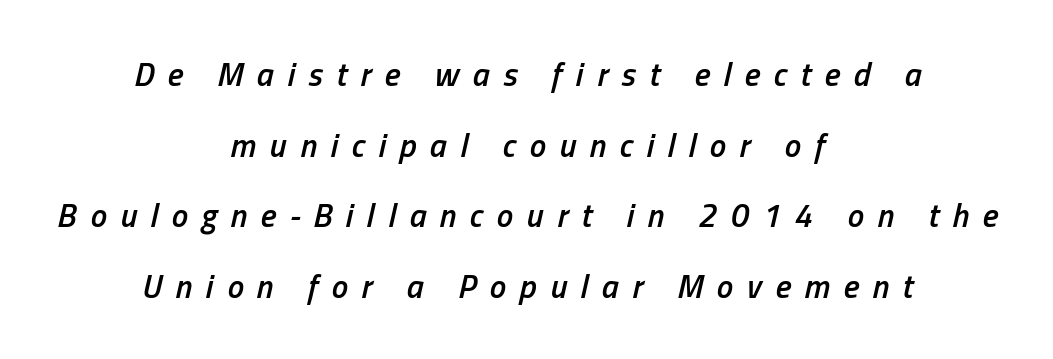
Q: Is the text bold? A: Semi-bold.
Q: Is the text italic (slanted)? A: Yes, it leans right by about 13 degrees.
Q: Is the text underlined? A: No.
Q: How is the paragraph aligned? A: Centered.
Q: Is the spacing between letters normal or unusually wide? A: Unusually wide.
Q: Is the spacing between lines tight, normal or loose? A: Loose.
Q: Width (condensed, normal, or wide)? A: Condensed.
Q: Stroke contrast? A: Low.
Q: x-height? A: Medium.
Q: Monospaced? A: No.
